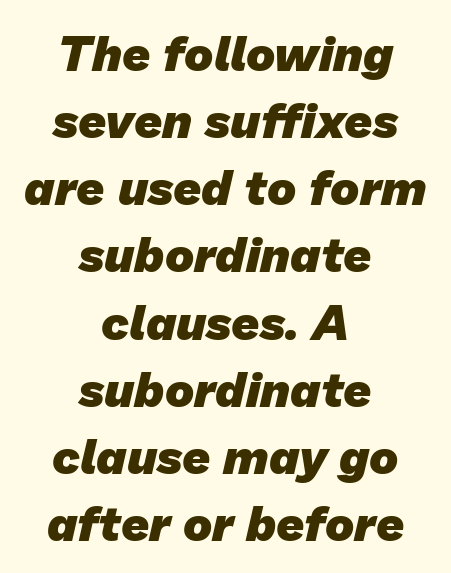
Spacing verdict: proportional, widths tailored to each character. One-word summary of the alignment: center. Evenly set lines give the paragraph a standard silhouette. Short note: letters normally spaced. Quick note: underline off. Each letter's strokes conclude bluntly, with no projecting serifs.
